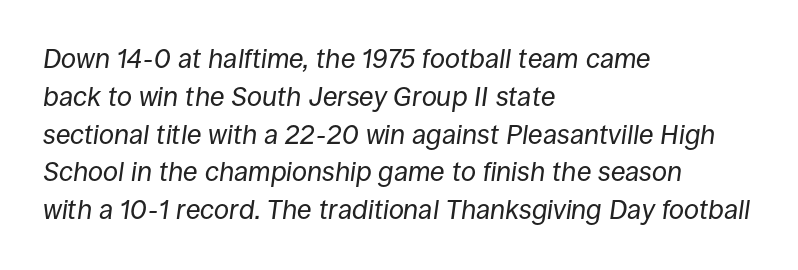
{"italic": "yes", "lean": "right", "slant_degrees": 8, "bold": "no", "underline": "no", "align": "left", "line_spacing": "normal", "line_spacing_ratio": 1.4, "letter_spacing": "normal", "letter_spacing_em": 0.0, "glyph_px": 27}
